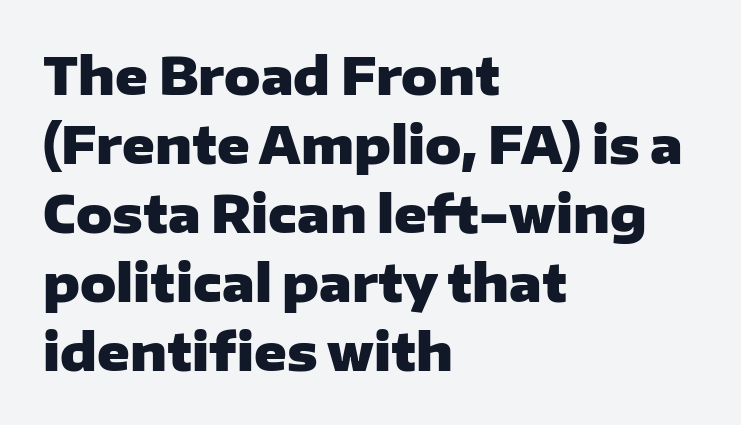
The baseline area is clear. Here the glyphs are tracked normally, forming tight word shapes. Compared with typical paragraphs, the rows here are spaced about the same. Proportional: the letters do not fall into vertical columns. If you drew a line through each stem, it would be perfectly vertical.
